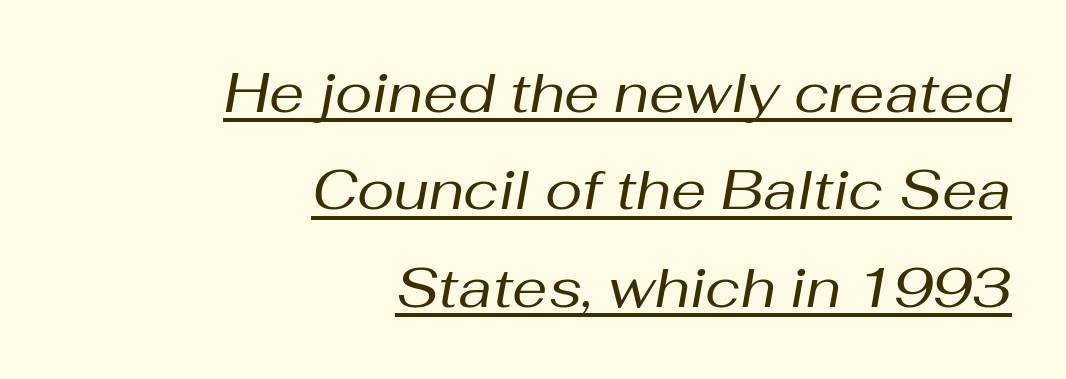
Q: Is the text bold? A: No.
Q: Is the text italic (slanted)? A: Yes, it leans right by about 10 degrees.
Q: Is the text underlined? A: Yes.
Q: How is the paragraph aligned? A: Right-aligned.
Q: Is the spacing between letters normal or unusually wide? A: Normal.
Q: Width (condensed, normal, or wide)? A: Normal.
Q: Stroke contrast? A: Medium.
Q: x-height? A: Medium.
Q: Monospaced? A: No.
